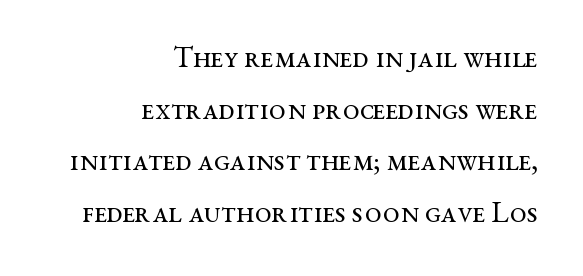
This is the regular roman posture of the typeface. Each stroke keeps to a modest, everyday thickness or less. What kind of face is this? One with serifs. Nobody drew a line under any word here.
